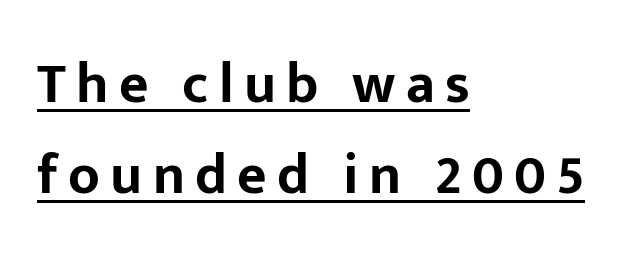
Casual observation: everything's shoved over to the left. The glyphs have the mass of a bold cut. What kind of face is this? One without serifs — a sans. The rendering uses natural spacing where letterforms have individual widths. Ordinary non-slanted type is in use.
